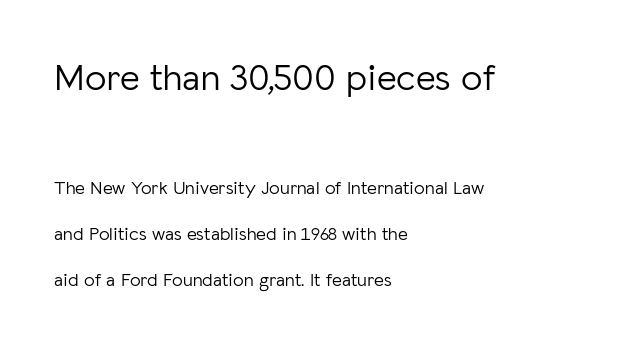
The image shows 38 px light sans-serif type, upright; set left-aligned, loose line spacing (2.42x), normal letter spacing, not underlined; the first (top) block is 2.0x larger; low stroke contrast and a medium x-height.
